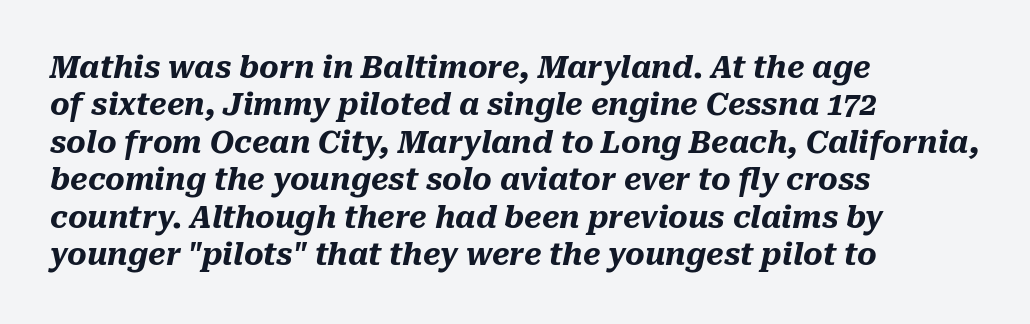
Q: Is the text bold? A: Yes.
Q: Is the text italic (slanted)? A: Yes, it leans right by about 10 degrees.
Q: Is the text underlined? A: No.
Q: How is the paragraph aligned? A: Left-aligned.
Q: Is the spacing between letters normal or unusually wide? A: Normal.
Q: Is the spacing between lines tight, normal or loose? A: Normal.
Q: Width (condensed, normal, or wide)? A: Normal.
Q: Stroke contrast? A: Medium.
Q: x-height? A: Medium.
Q: Monospaced? A: No.
